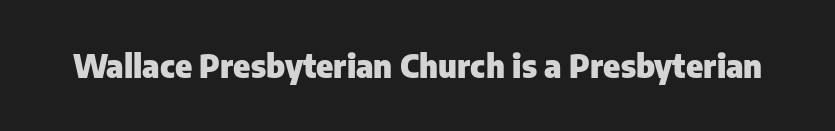
Q: Is the text bold? A: Yes.
Q: Is the text italic (slanted)? A: No, it is upright.
Q: Is the typeface a serif or a sans-serif typeface? A: Sans-serif.
Q: Is the text underlined? A: No.
Q: Is the spacing between letters normal or unusually wide? A: Normal.
Q: Width (condensed, normal, or wide)? A: Normal.
Q: Stroke contrast? A: Low.
Q: x-height? A: Medium.
Q: Monospaced? A: No.
